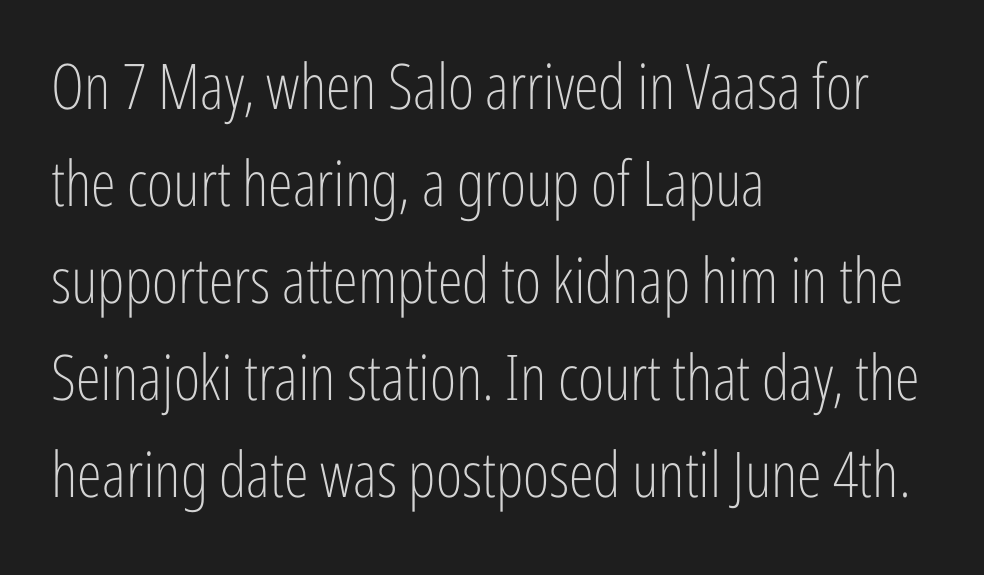
Q: Is the text bold? A: No.
Q: Is the text italic (slanted)? A: No, it is upright.
Q: Is the typeface a serif or a sans-serif typeface? A: Sans-serif.
Q: Is the text underlined? A: No.
Q: How is the paragraph aligned? A: Left-aligned.
Q: Is the spacing between letters normal or unusually wide? A: Normal.
Q: Is the spacing between lines tight, normal or loose? A: Normal.
Q: Width (condensed, normal, or wide)? A: Condensed.
Q: Stroke contrast? A: Low.
Q: x-height? A: Medium.
Q: Monospaced? A: No.
